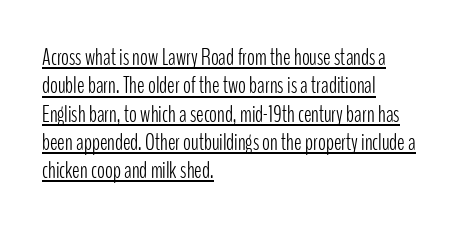
{"italic": "no", "bold": "no", "underline": "yes", "align": "left", "line_spacing_ratio": 1.23, "letter_spacing": "normal", "letter_spacing_em": 0.0, "glyph_px": 23}
